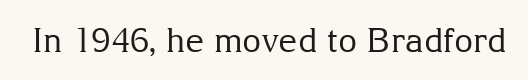
This sample uses plain, unmodified letter spacing. Old-style or modern, the face here clearly has serifs. The space beneath each line is pristine and unruled. A typesetter would call this proportional, since set widths differ per character. Do the letters lean? They stand straight. This reads as an unemphasized weight, regular at the heaviest.
